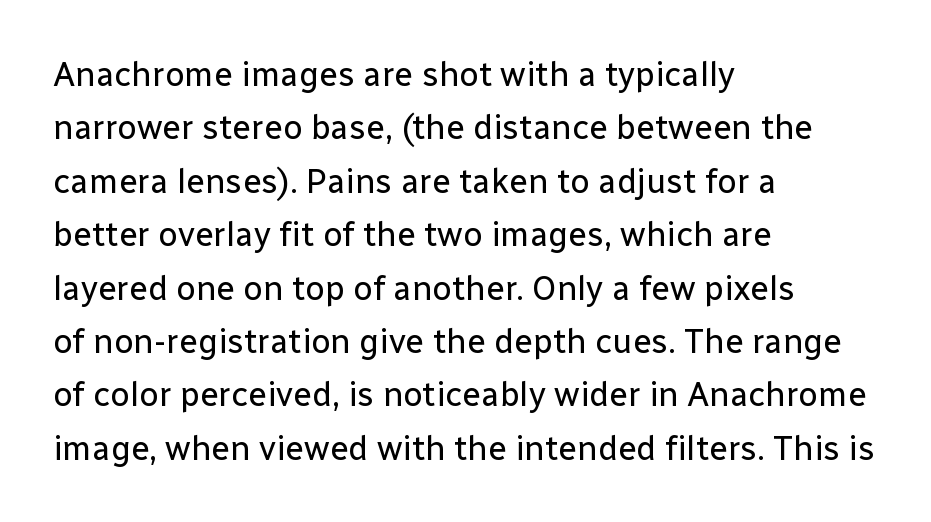
{"serif": "no", "italic": "no", "bold": "no", "weight": "regular", "width": "normal", "stroke_contrast": "low", "x_height": "medium", "monospaced": "no", "underline": "no", "align": "left", "line_spacing": "normal", "line_spacing_ratio": 1.57, "letter_spacing": "normal", "letter_spacing_em": 0.0, "glyph_px": 34}
